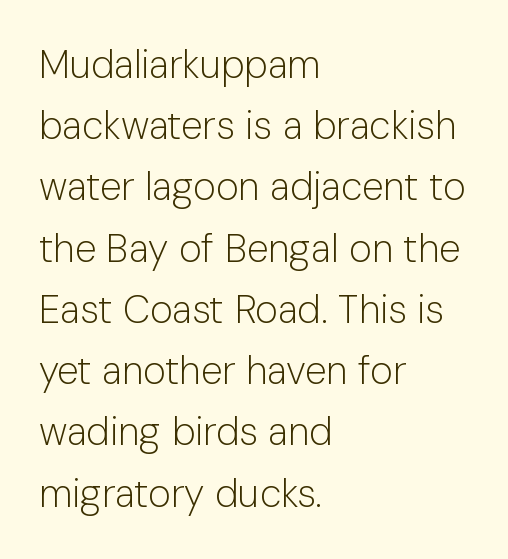
{"serif": "no", "italic": "no", "bold": "no", "weight": "light", "width": "normal", "stroke_contrast": "low", "x_height": "medium", "monospaced": "no", "underline": "no", "align": "left", "line_spacing": "normal", "line_spacing_ratio": 1.57, "letter_spacing": "normal", "letter_spacing_em": 0.0, "glyph_px": 39}
